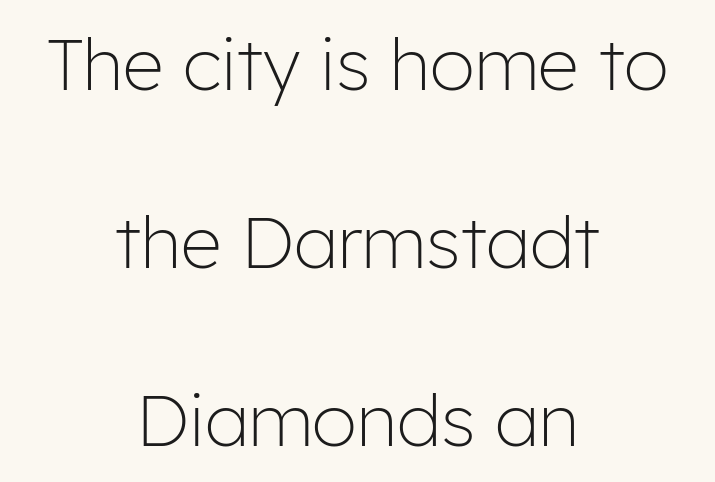
Q: Is the text bold? A: No.
Q: Is the text italic (slanted)? A: No, it is upright.
Q: Is the typeface a serif or a sans-serif typeface? A: Sans-serif.
Q: Is the text underlined? A: No.
Q: How is the paragraph aligned? A: Centered.
Q: Is the spacing between letters normal or unusually wide? A: Normal.
Q: Is the spacing between lines tight, normal or loose? A: Loose.
Q: Width (condensed, normal, or wide)? A: Normal.
Q: Stroke contrast? A: Low.
Q: x-height? A: Medium.
Q: Monospaced? A: No.
